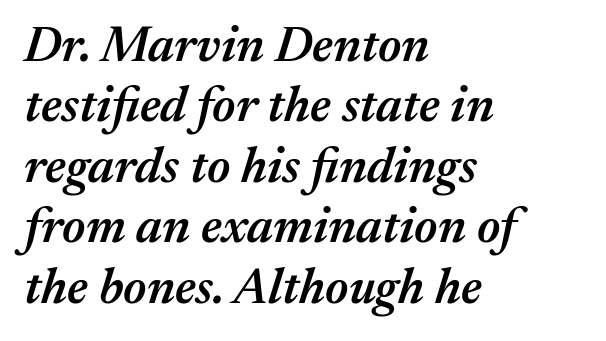
Firm but not heavy-handed strokes: this text is semibold. Each word holds together tightly as a unit, with standard inter-letter gaps. If you drew a ruler down the left edge, every line would touch it. The area under the type is left untouched.
